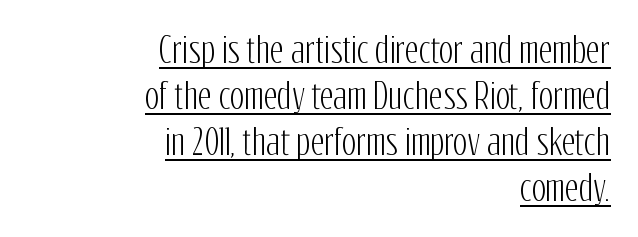
The image shows 34 px condensed sans-serif type, upright; set right-aligned, normal line spacing (1.35x), normal letter spacing, underlined; low stroke contrast and a medium x-height.
